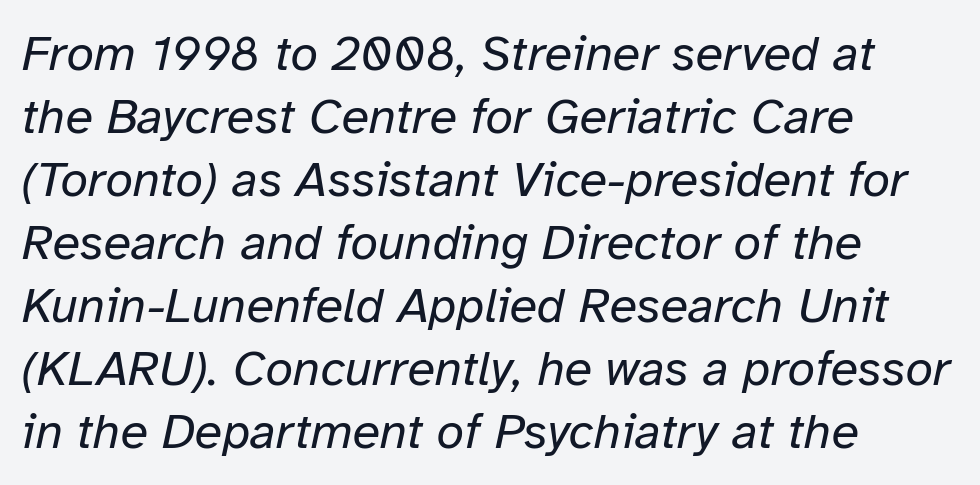
{"italic": "yes", "lean": "right", "slant_degrees": 12, "bold": "no", "weight": "regular", "width": "normal", "stroke_contrast": "low", "x_height": "medium", "monospaced": "no", "underline": "no", "align": "left", "line_spacing": "normal", "line_spacing_ratio": 1.26, "letter_spacing": "normal", "letter_spacing_em": 0.0, "glyph_px": 50}
